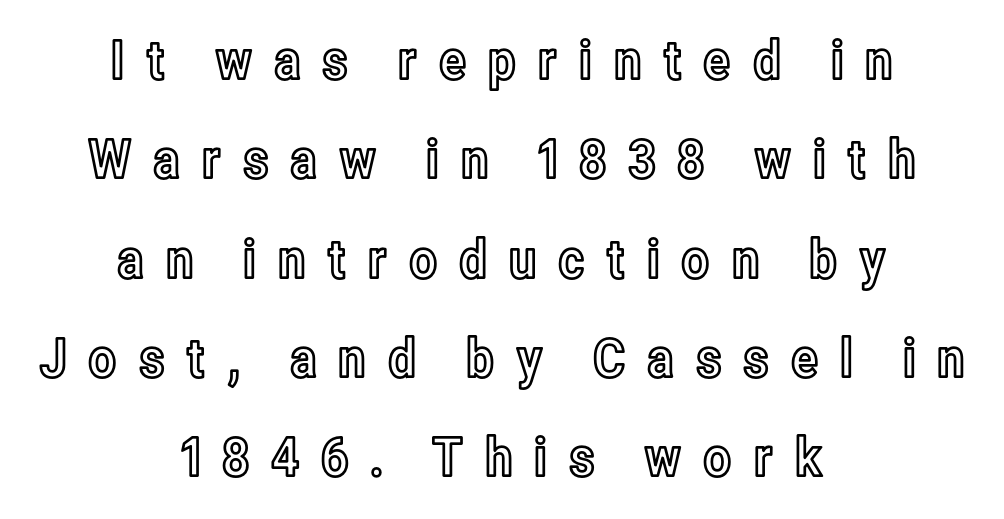
{"italic": "no", "width": "condensed", "x_height": "medium", "monospaced": "no", "underline": "no", "align": "center", "line_spacing_ratio": 1.84, "letter_spacing": "wide", "letter_spacing_em": 0.36, "glyph_px": 54}
